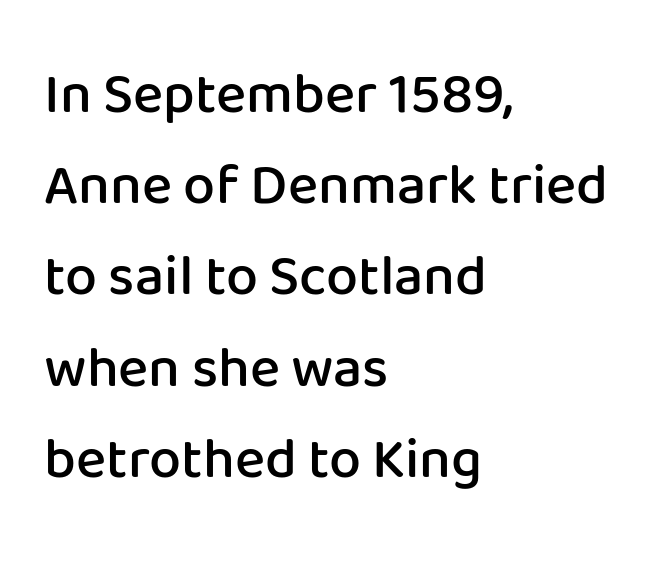
The image shows 57 px semibold sans-serif type, upright; set left-aligned, normal line spacing (1.6x), normal letter spacing, not underlined; low stroke contrast and a medium x-height.
